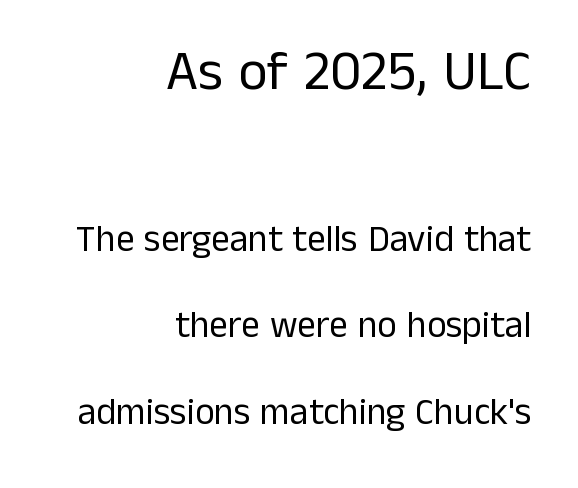
Honestly, there is no underline to notice here at all. The letterforms sit at book weight or below. Standard letterfit; no display-style spreading of the glyphs. Honestly, the rows look like they've been pulled way apart. Are there feet on the stems? There aren't — it's a sans. The rendering uses natural spacing where letterforms have individual widths.
